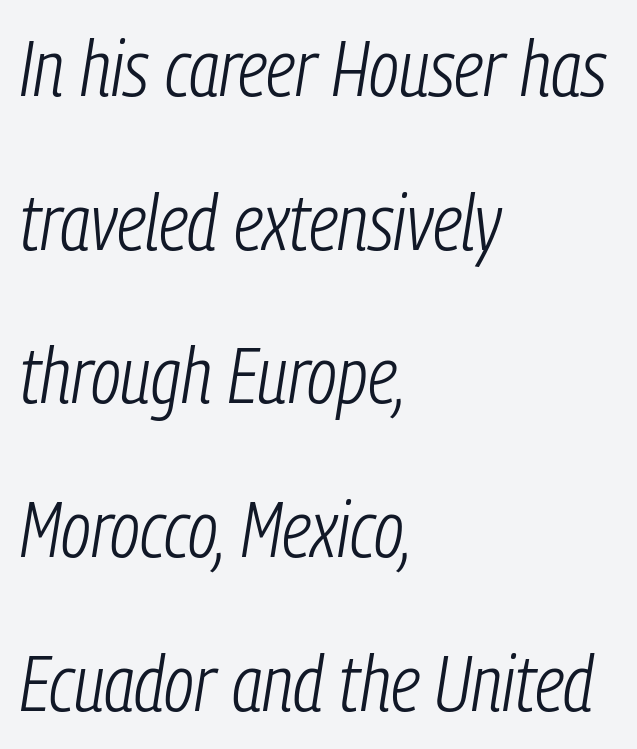
You can tell it's italic because the verticals aren't actually vertical. This sample has the flowing, uneven cadence of proportional lettering. Stroke mass is kept to a normal reading level or below. The letters sit at their default tracking, neither squeezed nor spread. Leading is clearly above the norm, producing a sparse column. The rendering anchors every line to the left-hand side.
